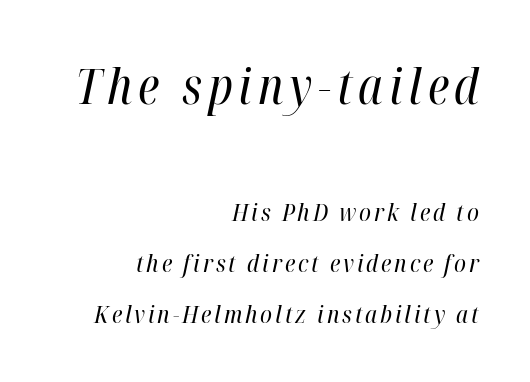
Does the bottom block carry the larger type? No, the top block does. The rendering uses natural spacing where letterforms have individual widths. When letters slant like this, we call the style italic. One glance says open: line gaps are wider than usual. Only glyphs here, with clear space below each row. Horizontally, the lines are justified to the trailing edge only.
